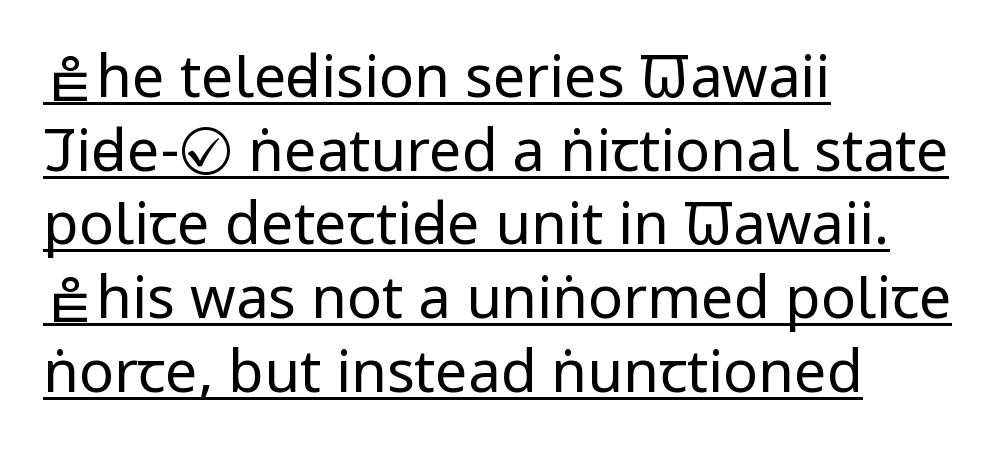
{"serif": "no", "italic": "no", "bold": "no", "weight": "regular", "width": "condensed", "stroke_contrast": "low", "x_height": "large", "monospaced": "no", "underline": "yes", "align": "left", "line_spacing": "normal", "line_spacing_ratio": 1.27, "letter_spacing": "normal", "letter_spacing_em": 0.0, "glyph_px": 58}
